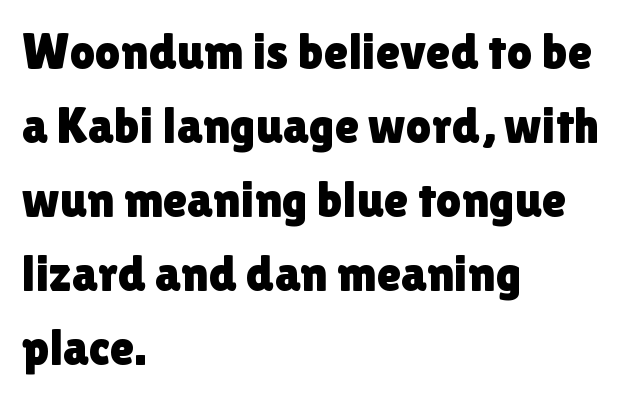
The type sits square on the baseline with zero lean. Words float on clear page, feet unadorned. Is there much room between lines? A standard amount, neither cramped nor airy. A typesetter would call this proportional, since set widths differ per character. Tracking here is standard; glyphs follow each other at the usual distance. Layout note: lines flush left.
